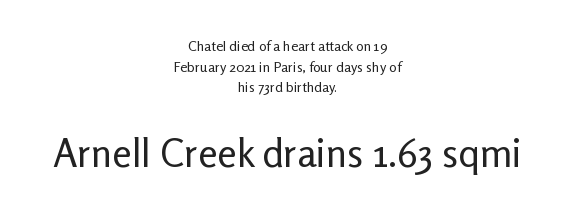
The image shows 39 px regular-weight sans-serif type, upright; set centered, normal line spacing (1.48x), normal letter spacing, not underlined; the second (bottom) block is 2.79x larger; low stroke contrast and a medium x-height.
